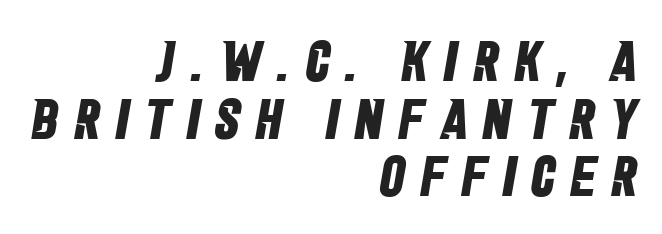
The image shows 57 px bold, condensed sans-serif type; set right-aligned, tight line spacing (1.01x), unusually wide letter spacing (+0.27 em), not underlined; low stroke contrast and a large x-height.
